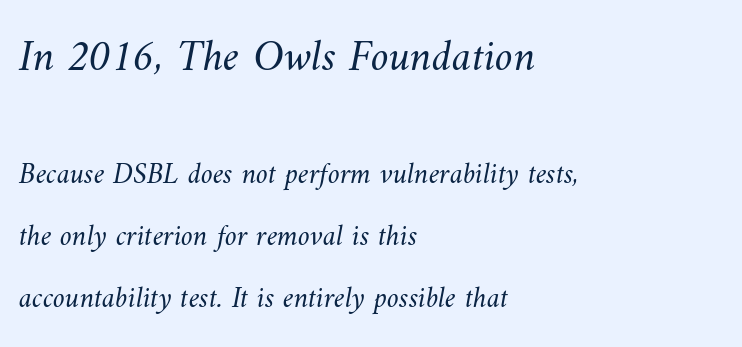
Q: Is the text bold? A: No.
Q: Is the text underlined? A: No.
Q: How is the paragraph aligned? A: Left-aligned.
Q: Is the spacing between letters normal or unusually wide? A: Normal.
Q: Is the spacing between lines tight, normal or loose? A: Loose.
Q: Which block of text is set in a larger size, the first (top) or the second (bottom)? A: The first (top) one.
Q: Width (condensed, normal, or wide)? A: Normal.
Q: Stroke contrast? A: Medium.
Q: x-height? A: Small.
Q: Monospaced? A: No.
